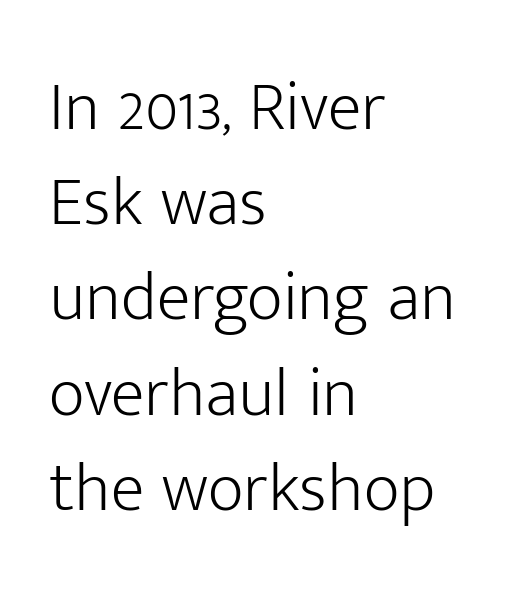
The lettering stays uniformly vertical, giving the passage a roman look. Caption: face not bold, strokes unweighted. Check where the strokes stop: nothing finishes them off — pure sans. This sample is left-justified, so line endings fall wherever the words run out. Think of a printed novel: that variable character pitch is what you see here.
